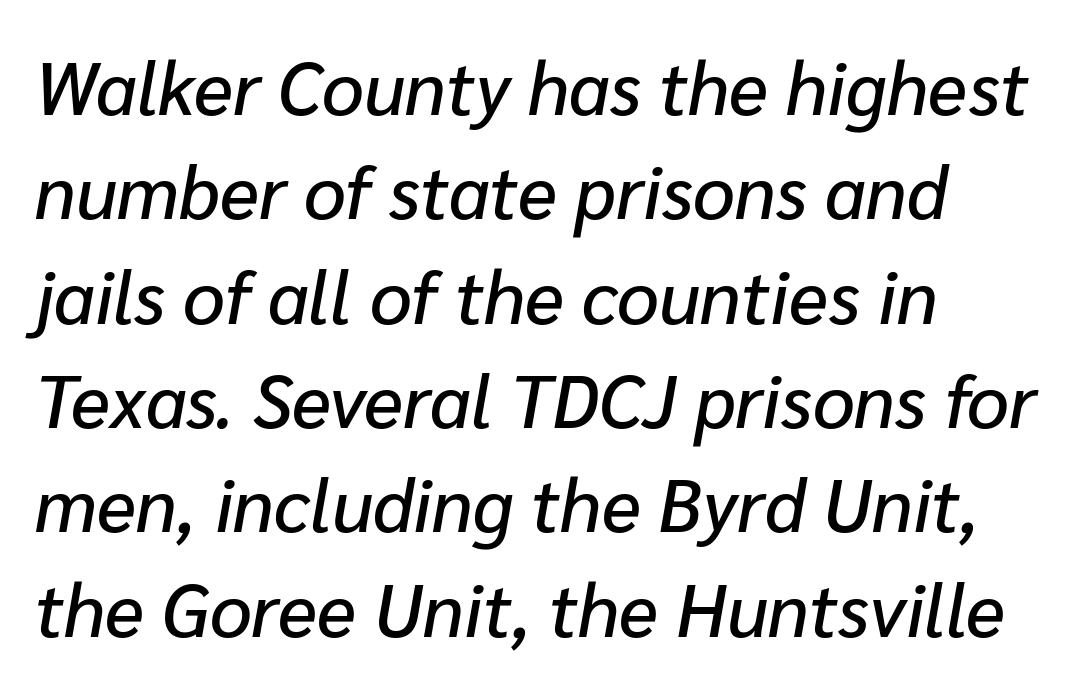
The image shows 74 px text type, italic (leaning right); set left-aligned, normal line spacing (1.41x), normal letter spacing, not underlined; low stroke contrast and a medium x-height.
